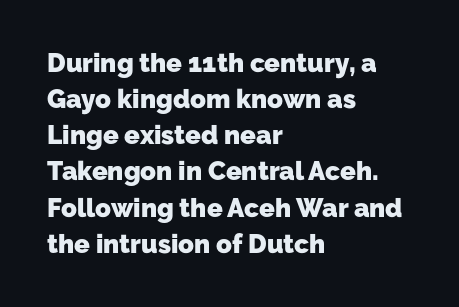
{"bold": "yes", "underline": "no", "align": "left", "line_spacing": "normal", "line_spacing_ratio": 1.39, "letter_spacing": "normal", "letter_spacing_em": 0.0, "glyph_px": 26}
